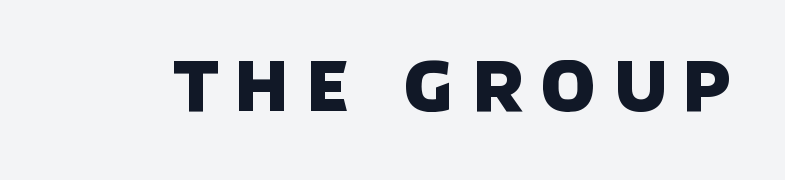
{"serif": "no", "width": "normal", "stroke_contrast": "low", "x_height": "large", "monospaced": "no", "underline": "no", "letter_spacing": "wide", "letter_spacing_em": 0.22, "glyph_px": 71}
